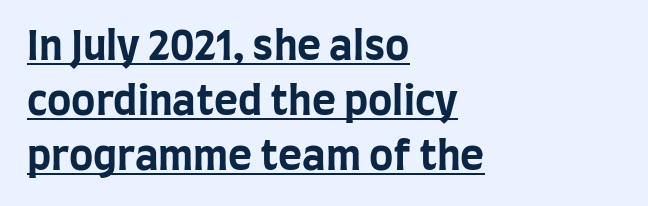
Thick stems and heavy bowls — unmistakably bold. The rendering uses the underline text-decoration. Look at the bottom of the vertical strokes: they stop flat, with no serifs. Is this a fixed-width face? No — the glyphs have proportional, varying widths.
